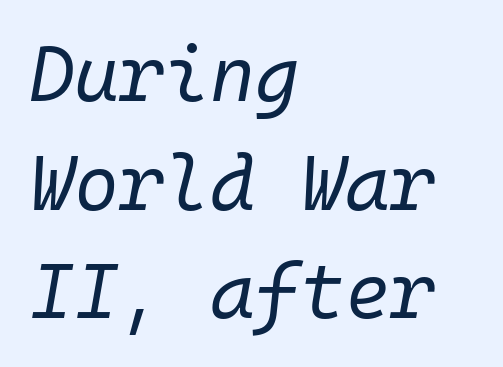
The image shows 77 px regular-weight type, italic (leaning right), monospaced; set left-aligned, normal line spacing (1.41x), normal letter spacing, not underlined; low stroke contrast and a medium x-height.
